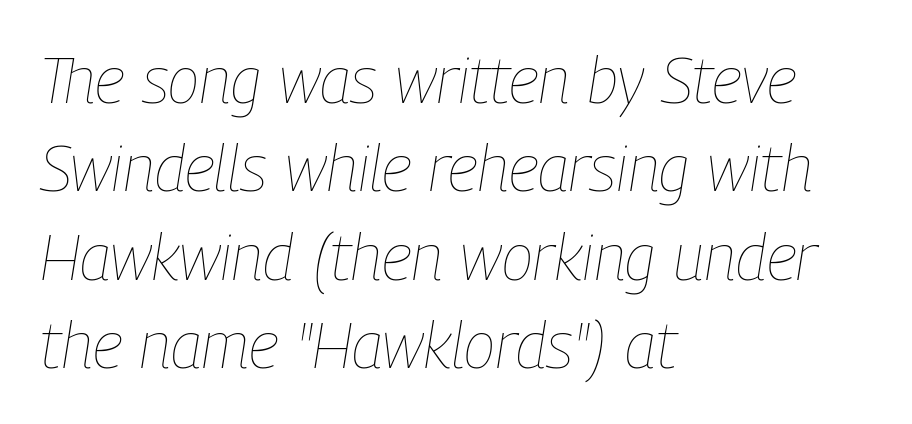
Q: Is the text bold? A: No.
Q: Is the text italic (slanted)? A: Yes, it leans right by about 9 degrees.
Q: Is the text underlined? A: No.
Q: How is the paragraph aligned? A: Left-aligned.
Q: Is the spacing between letters normal or unusually wide? A: Normal.
Q: Is the spacing between lines tight, normal or loose? A: Normal.
Q: Width (condensed, normal, or wide)? A: Condensed.
Q: Stroke contrast? A: Low.
Q: x-height? A: Medium.
Q: Monospaced? A: No.
